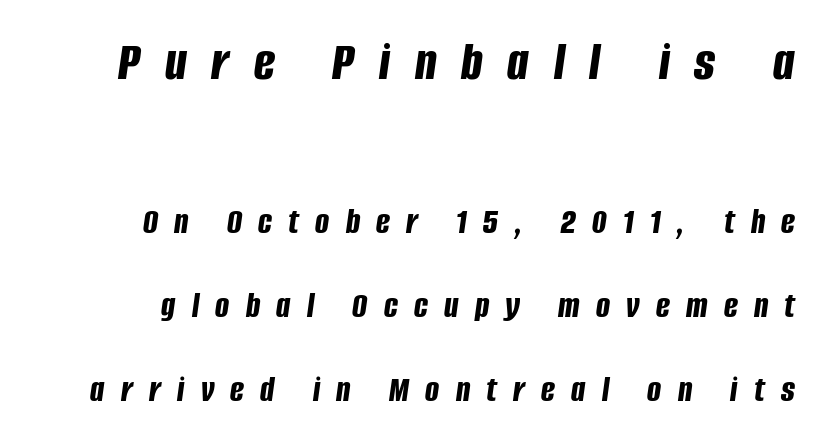
The area under the type is left untouched. Bold? Absolutely — the strokes are thick and heavy. The rendering uses a large line-height, opening up the rows. Block one is the big one; block two sits smaller underneath. Characters follow at a spacing far wider than the type designer built in.
